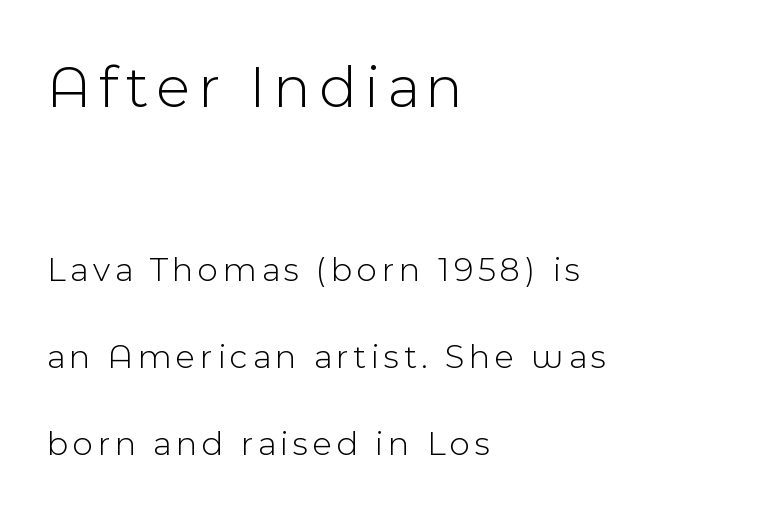
{"serif": "no", "italic": "no", "bold": "no", "weight": "light", "width": "normal", "x_height": "medium", "monospaced": "no", "underline": "no", "align": "left", "line_spacing": "loose", "line_spacing_ratio": 2.48, "larger_block": "first", "size_ratio": 1.74, "glyph_px": 61}
